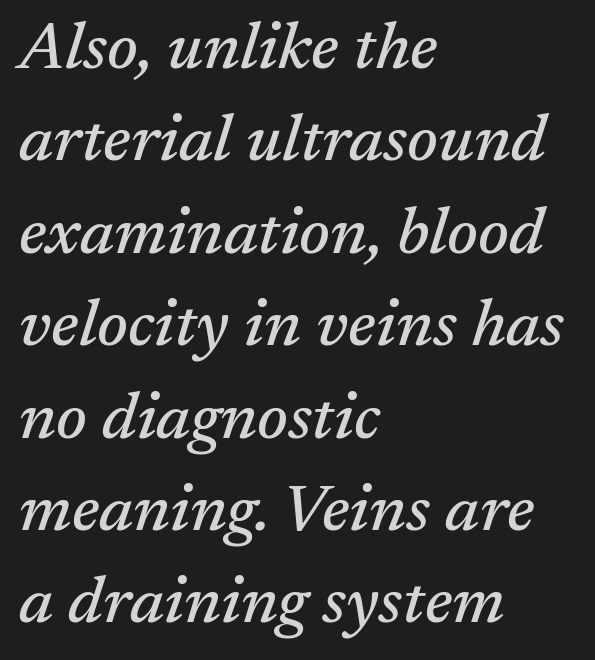
{"serif": "yes", "italic": "yes", "lean": "right", "slant_degrees": 17, "width": "normal", "stroke_contrast": "medium", "x_height": "medium", "monospaced": "no", "underline": "no", "align": "left", "line_spacing": "normal", "line_spacing_ratio": 1.4, "letter_spacing": "normal", "letter_spacing_em": 0.0, "glyph_px": 66}
